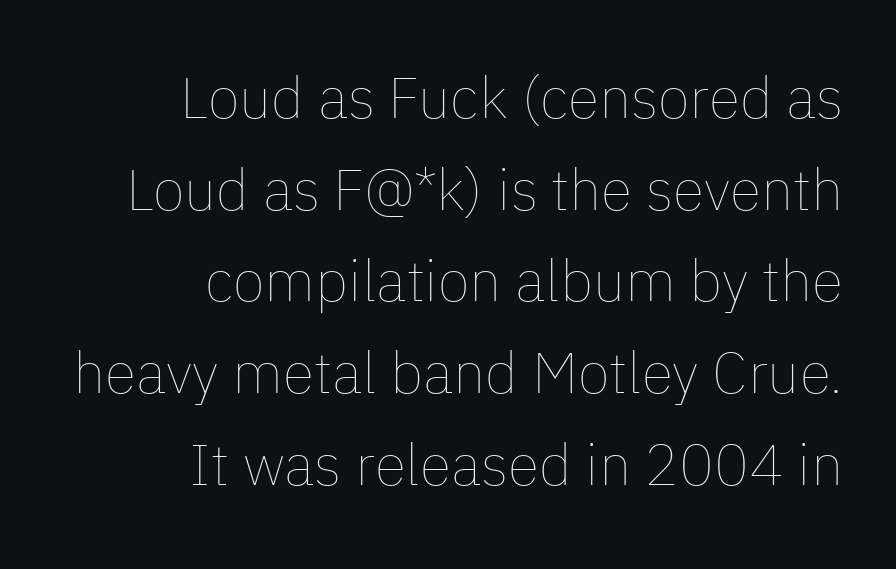
{"italic": "no", "bold": "no", "weight": "thin", "width": "normal", "stroke_contrast": "low", "x_height": "medium", "monospaced": "no", "underline": "no", "align": "right", "line_spacing": "normal", "line_spacing_ratio": 1.58, "letter_spacing": "normal", "letter_spacing_em": 0.0, "glyph_px": 58}
